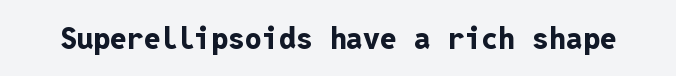
Has an underline been added? It has not. Does extra space separate the letters? No, they use regular spacing. Students, this is bold: see how much ink each stroke carries. Characters remain perfectly vertical along every line.
